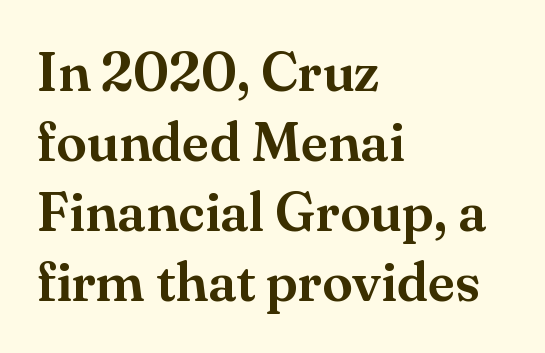
{"serif": "yes", "italic": "no", "width": "normal", "stroke_contrast": "medium", "x_height": "small", "monospaced": "no", "underline": "no", "align": "left", "line_spacing": "normal", "line_spacing_ratio": 1.27, "letter_spacing": "normal", "letter_spacing_em": 0.0, "glyph_px": 55}
